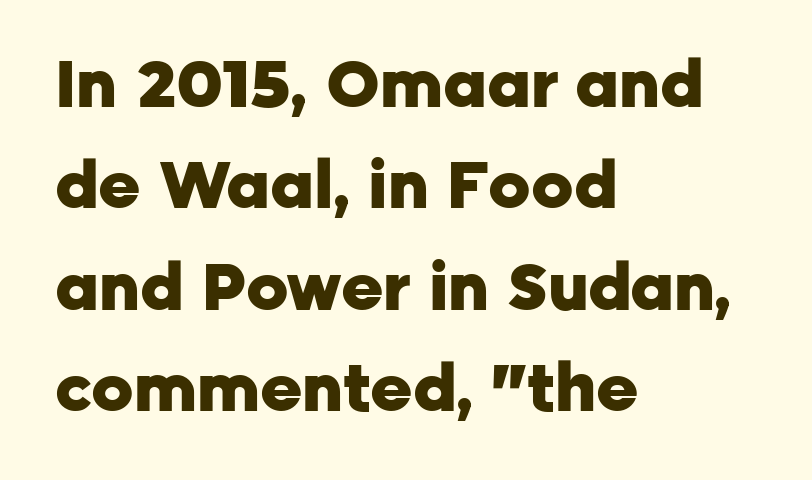
Q: Is the text bold? A: Yes.
Q: Is the text italic (slanted)? A: No, it is upright.
Q: Is the typeface a serif or a sans-serif typeface? A: Sans-serif.
Q: Is the text underlined? A: No.
Q: How is the paragraph aligned? A: Left-aligned.
Q: Is the spacing between letters normal or unusually wide? A: Normal.
Q: Is the spacing between lines tight, normal or loose? A: Normal.
Q: Width (condensed, normal, or wide)? A: Normal.
Q: Stroke contrast? A: Low.
Q: x-height? A: Medium.
Q: Monospaced? A: No.
